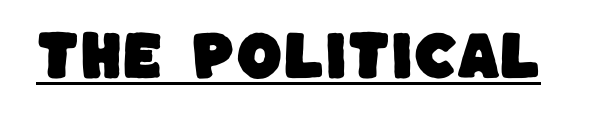
Q: Is the typeface a serif or a sans-serif typeface? A: Sans-serif.
Q: Is the text underlined? A: Yes.
Q: Is the spacing between letters normal or unusually wide? A: Normal.
Q: Width (condensed, normal, or wide)? A: Normal.
Q: Stroke contrast? A: Low.
Q: x-height? A: Large.
Q: Monospaced? A: No.
